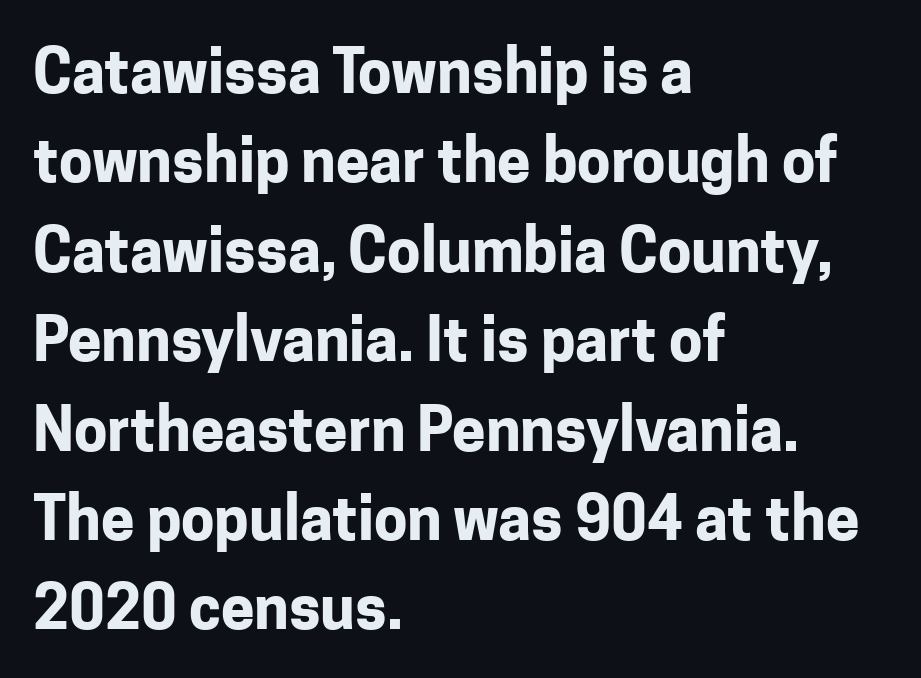
The letters advance in unequal steps, a hallmark of proportional type. Each new line begins a customary step beneath the previous one. Posture: vertical. A clean baseline with only descenders dipping below it. Compared with an ordinary text face, these strokes are far heavier — a full bold.
